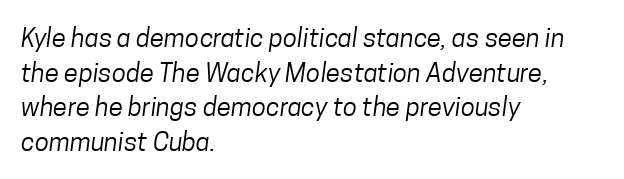
The passage shown stacks its lines at a standard gap. The lines in this sample share a left origin and differ only in where they stop. Words appear dense and cohesive because spacing is normal. Only glyphs here, with clear space below each row. Ink coverage per letter is moderate at most.
